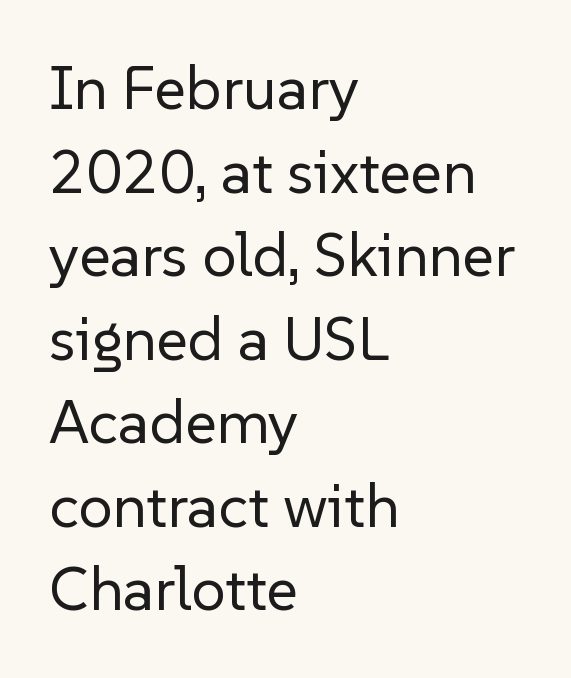
The image shows 61 px regular-weight sans-serif type, upright; set left-aligned, normal line spacing (1.37x), normal letter spacing, not underlined; low stroke contrast and a medium x-height.
